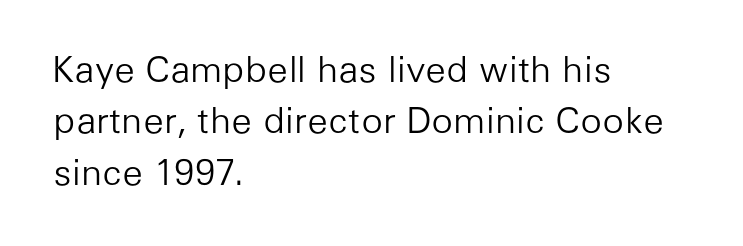
The image shows 36 px light sans-serif type, upright; set left-aligned, normal line spacing (1.43x), normal letter spacing, not underlined; low stroke contrast and a medium x-height.
